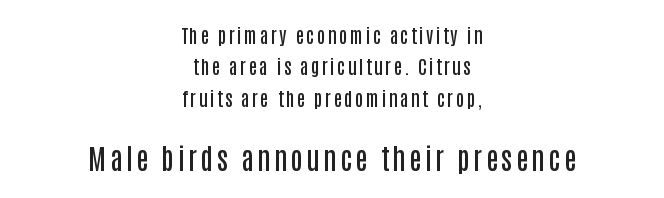
This is roman type, the default non-slanted kind. The lines in this sample share a center point and differ in where they start and stop. Every letter is mildly thick-stroked: semibold rather than bold. Looks like regular typesetting: each glyph gets only the width it needs. Typographically, this falls in the sans-serif category. The passage shown begins with its smaller block and ends with its larger one.
